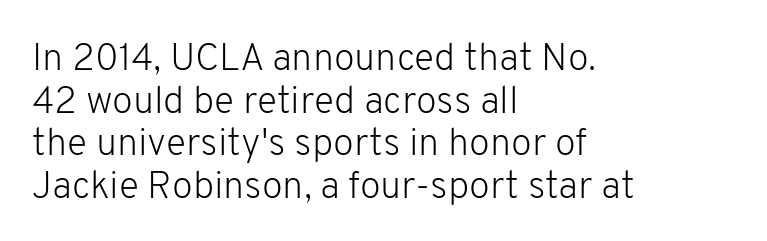
The image shows 38 px light sans-serif type, upright; set left-aligned, tight line spacing (1.12x), normal letter spacing, not underlined; low stroke contrast and a medium x-height.
